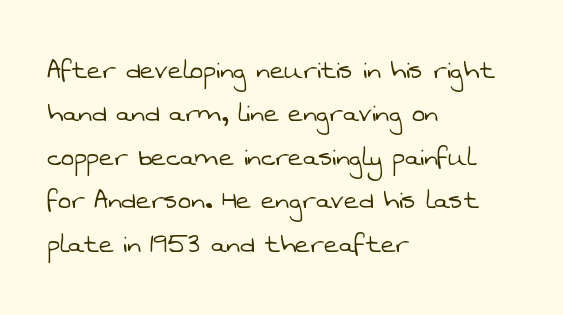
Q: Is the text bold? A: No.
Q: Is the typeface a serif or a sans-serif typeface? A: Sans-serif.
Q: Is the text underlined? A: No.
Q: How is the paragraph aligned? A: Left-aligned.
Q: Is the spacing between letters normal or unusually wide? A: Normal.
Q: Is the spacing between lines tight, normal or loose? A: Normal.
Q: Width (condensed, normal, or wide)? A: Normal.
Q: Stroke contrast? A: Low.
Q: x-height? A: Medium.
Q: Monospaced? A: No.
